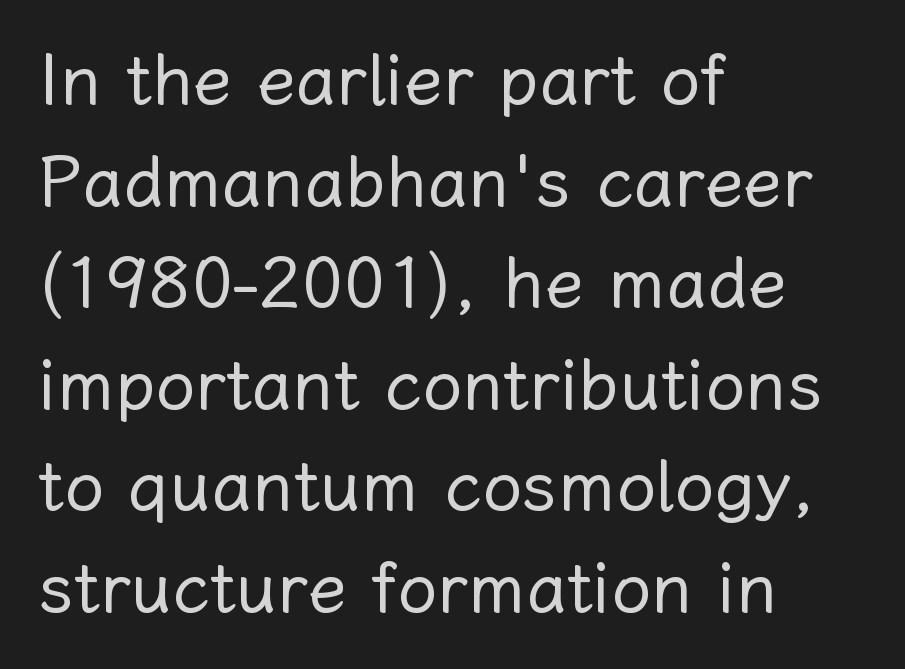
The rendering anchors every line to the left-hand side. The words here are not underlined. Nobody touched the tracking dial on this one. Looks like regular typesetting: each glyph gets only the width it needs.
